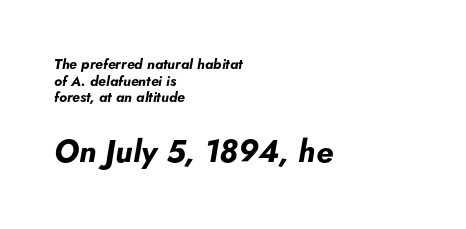
{"italic": "yes", "lean": "right", "slant_degrees": 5, "bold": "yes", "weight": "bold", "width": "normal", "stroke_contrast": "low", "x_height": "small", "monospaced": "no", "underline": "no", "align": "left", "line_spacing_ratio": 1.18, "letter_spacing": "normal", "letter_spacing_em": 0.0, "larger_block": "second", "size_ratio": 2.21, "glyph_px": 31}
